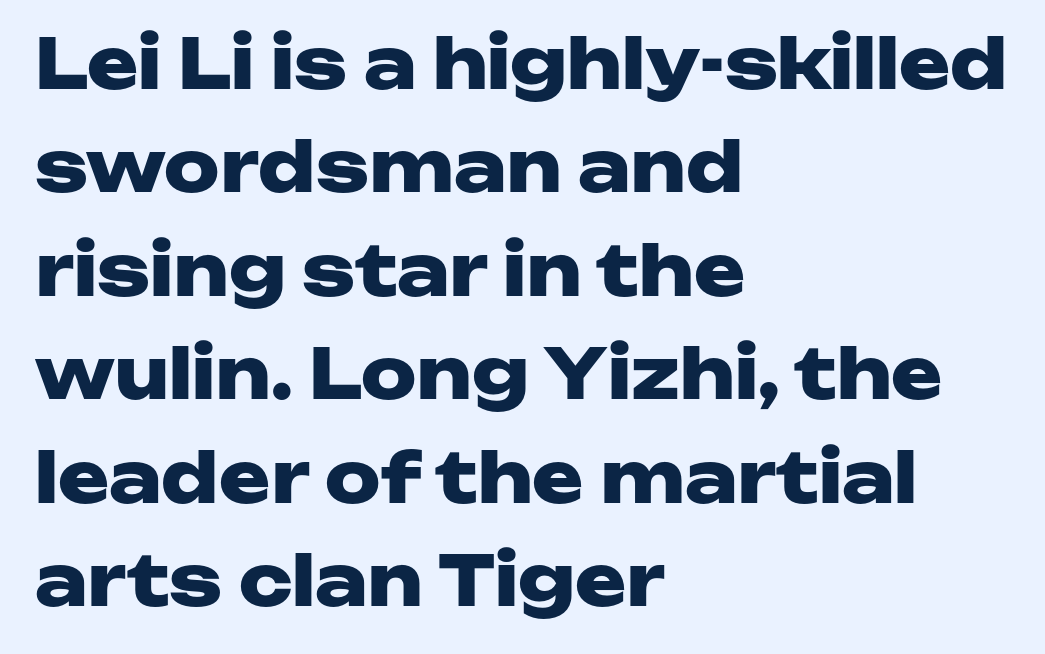
The image shows 69 px heavy, wide sans-serif type, upright; set left-aligned, normal line spacing (1.5x), normal letter spacing, not underlined; low stroke contrast and a medium x-height.
